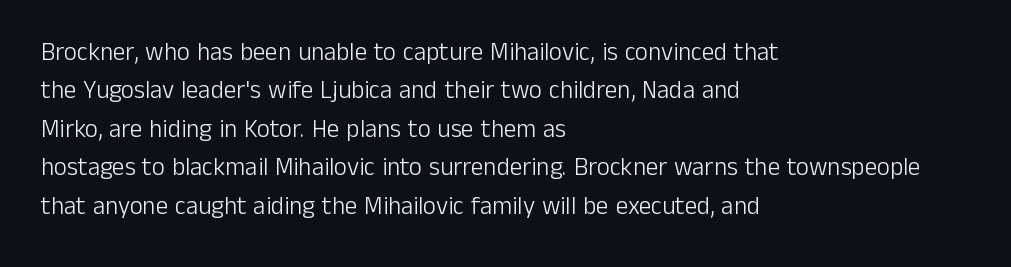
This sample uses an upright cut, with every glyph sitting square on the baseline. The string is rendered with underlining switched off. Tracking value appears to be zero — textbook default spacing. The lines in this sample share a left origin and differ only in where they stop. Vertical spacing — default.
